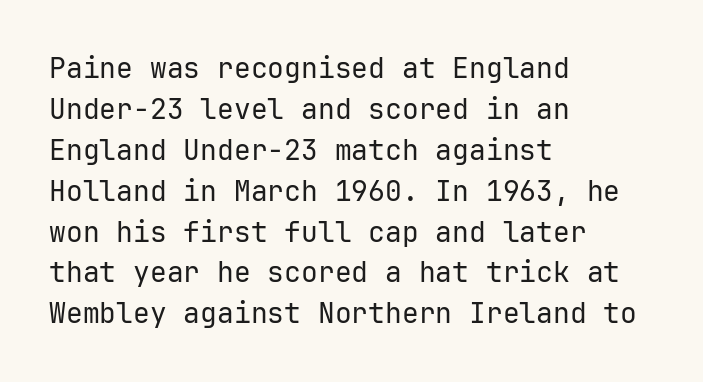
Q: Is the text bold? A: No.
Q: Is the text italic (slanted)? A: No, it is upright.
Q: Is the typeface a serif or a sans-serif typeface? A: Sans-serif.
Q: Is the text underlined? A: No.
Q: How is the paragraph aligned? A: Left-aligned.
Q: Is the spacing between letters normal or unusually wide? A: Normal.
Q: Is the spacing between lines tight, normal or loose? A: Normal.
Q: Width (condensed, normal, or wide)? A: Normal.
Q: Stroke contrast? A: Low.
Q: x-height? A: Medium.
Q: Monospaced? A: Yes.
